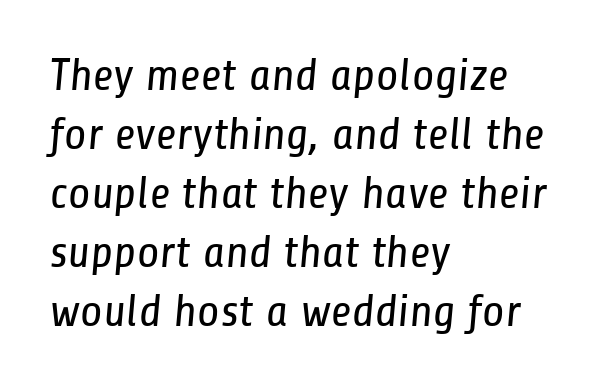
Serifs: no, the terminals of the letterforms are clean. No letter is thick-stroked: the sample isn't bold. Do the characters align in a grid? No, the font is proportional. Is there much room between lines? A standard amount, neither cramped nor airy.
